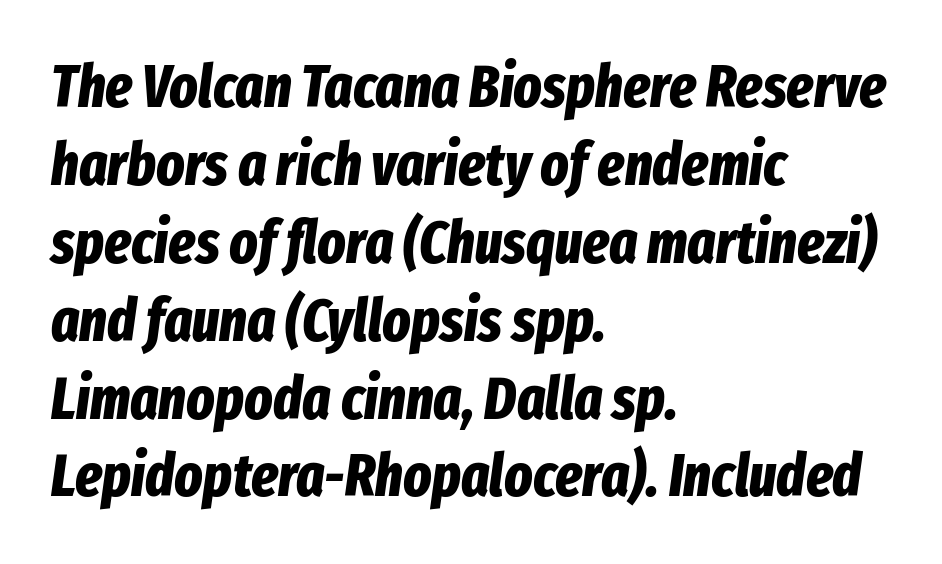
{"italic": "yes", "lean": "right", "slant_degrees": 8, "bold": "yes", "weight": "bold", "width": "condensed", "stroke_contrast": "low", "x_height": "medium", "monospaced": "no", "underline": "no", "align": "left", "line_spacing": "normal", "line_spacing_ratio": 1.32, "letter_spacing": "normal", "letter_spacing_em": 0.0, "glyph_px": 59}
